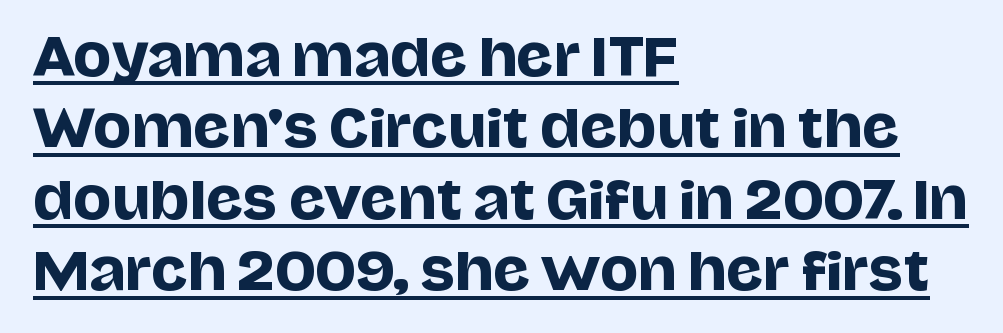
Character widths vary here, with narrow letters taking less room than wide ones. It's the straight-up-and-down kind of type. Nothing unusual about the tracking: characters are spaced as the font intends. The rendering shows plain stroke endings on the letterforms — a sans-serif design.
